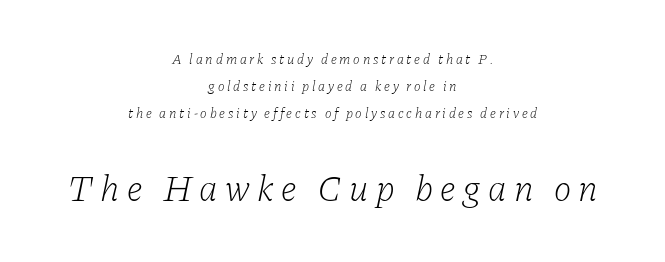
The image shows 37 px light serif type, italic (leaning right); set centered, loose line spacing (1.94x), unusually wide letter spacing (+0.2 em), not underlined; the second (bottom) block is 2.64x larger; low stroke contrast and a medium x-height.
